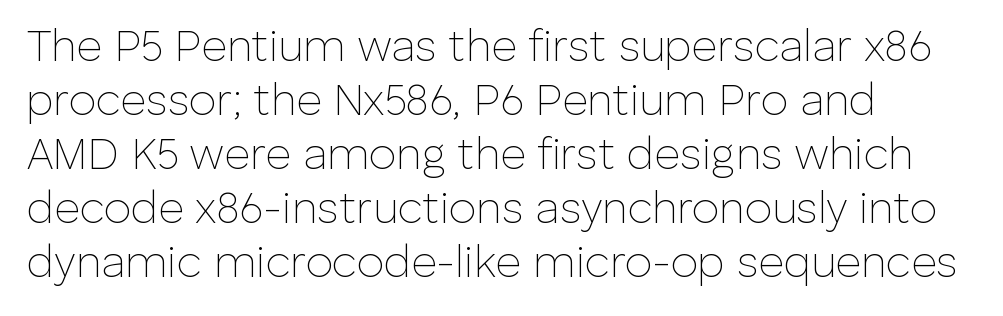
Q: Is the text bold? A: No.
Q: Is the text italic (slanted)? A: No, it is upright.
Q: Is the typeface a serif or a sans-serif typeface? A: Sans-serif.
Q: Is the text underlined? A: No.
Q: How is the paragraph aligned? A: Left-aligned.
Q: Is the spacing between letters normal or unusually wide? A: Normal.
Q: Width (condensed, normal, or wide)? A: Normal.
Q: Stroke contrast? A: Low.
Q: x-height? A: Medium.
Q: Monospaced? A: No.
